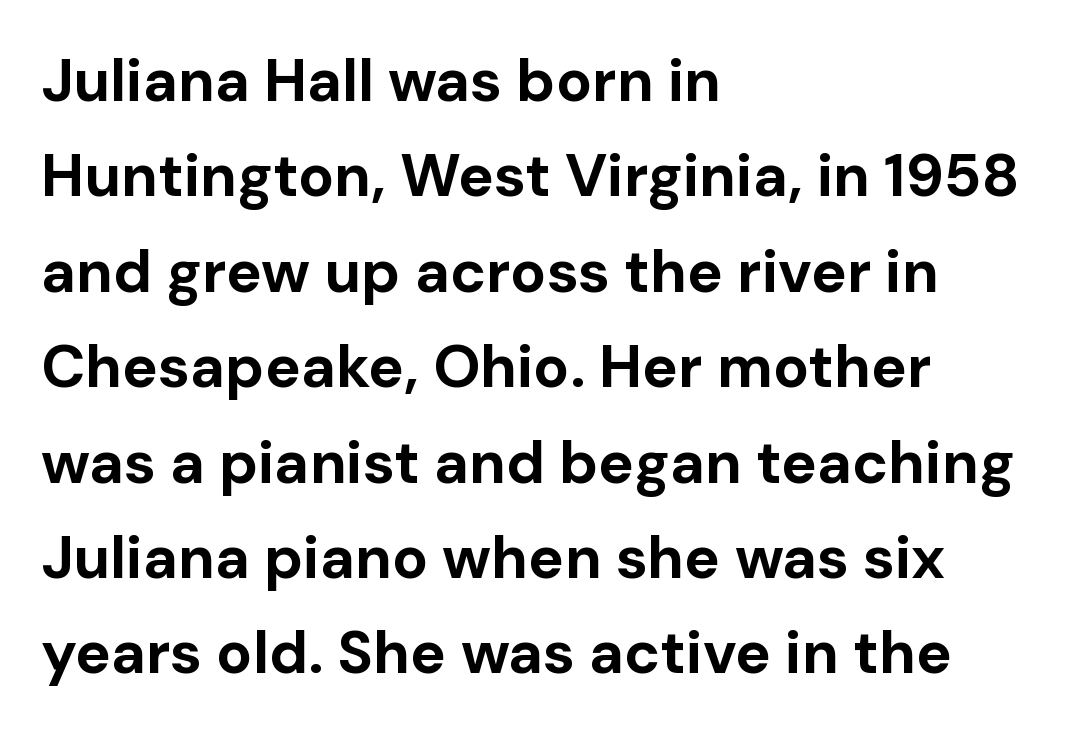
{"serif": "no", "italic": "no", "bold": "yes", "weight": "bold", "width": "normal", "stroke_contrast": "low", "x_height": "medium", "monospaced": "no", "underline": "no", "align": "left", "line_spacing": "normal", "line_spacing_ratio": 1.59, "letter_spacing": "normal", "letter_spacing_em": 0.0, "glyph_px": 60}
